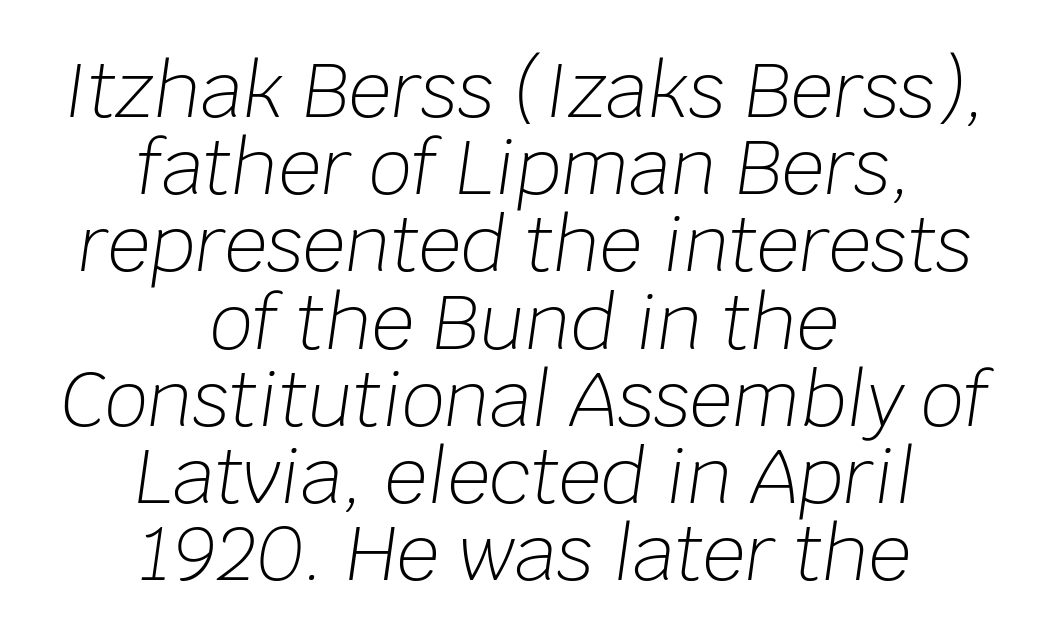
Characters are canted at an angle relative to the baseline's perpendicular. Check the space under the baseline: it is left empty. This sample has the flowing, uneven cadence of proportional lettering. Nothing heavy about these letters — not bold at all. Tracking value appears to be zero — textbook default spacing.
